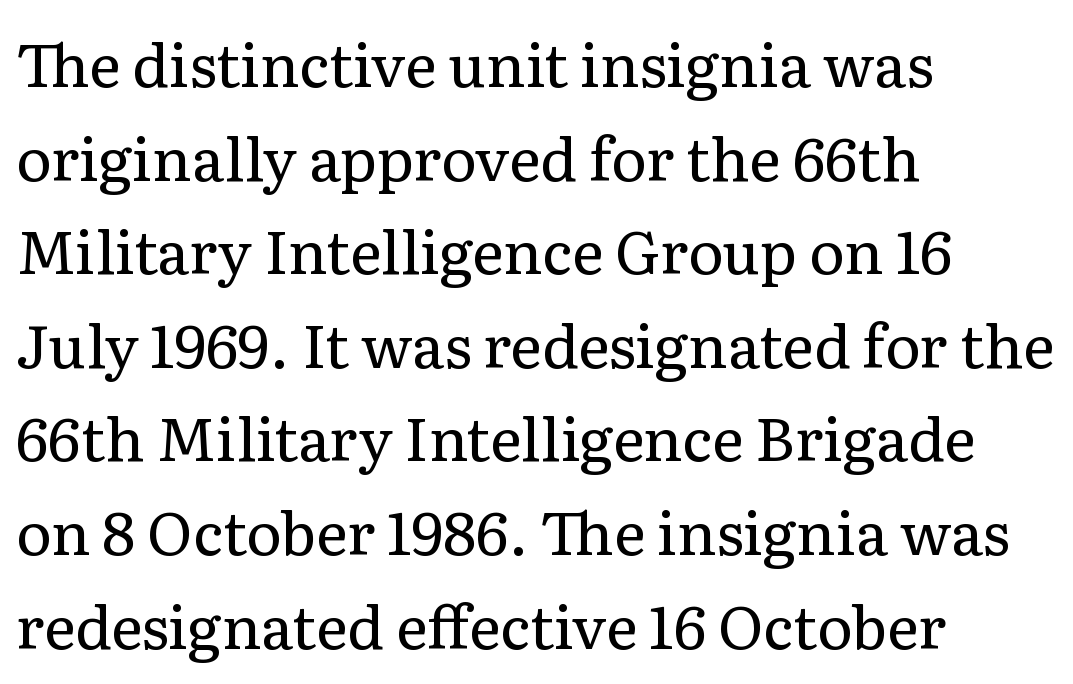
Font category for this specimen: serif. You could call the tracking neutral — neither tight nor loose. Heft: none added — not bold. A bare baseline throughout the passage. The paragraph shown leans on its left margin.
